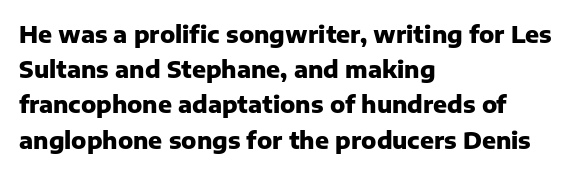
Each new line begins a customary step beneath the previous one. This rendering leaves character spacing at its baseline value. The lettering stays uniformly vertical, giving the passage a roman look. This rendering features lettering with no underline. A student would call this left alignment; a typographer would say flush left, rag right. Is the type bold? Yes — the strokes are clearly thick and heavy.
